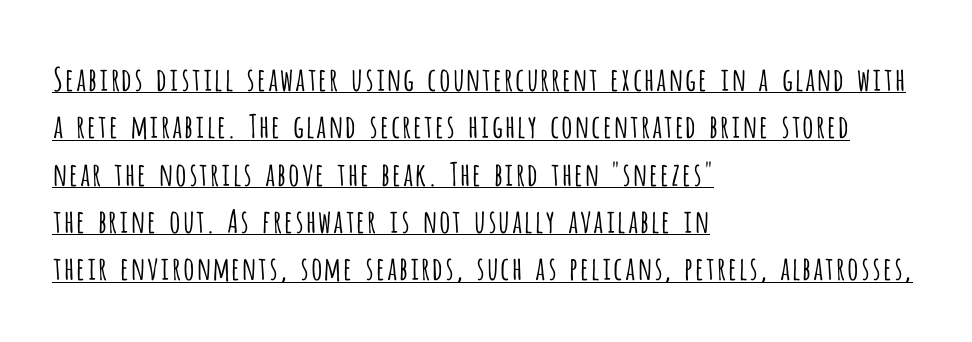
Every word sits above its own underline. Line beginnings align vertically; line endings do not. This sample keeps an unexceptional amount of space between lines. Compared with typical body copy, the letter spacing here is the same. Note the varied advance widths — an 'i' is clearly narrower than an 'm'.
